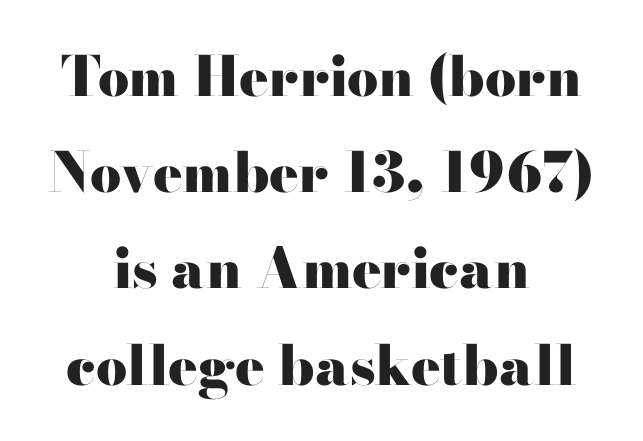
{"serif": "yes", "italic": "no", "bold": "yes", "weight": "heavy", "width": "wide", "stroke_contrast": "high", "x_height": "small", "monospaced": "no", "underline": "no", "align": "center", "line_spacing_ratio": 1.75, "letter_spacing": "normal", "letter_spacing_em": 0.0, "glyph_px": 55}
